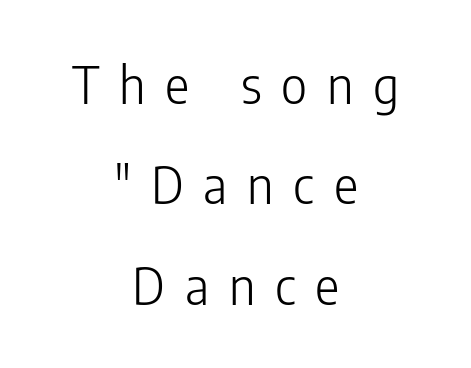
Q: Is the text bold? A: No.
Q: Is the text italic (slanted)? A: No, it is upright.
Q: Is the typeface a serif or a sans-serif typeface? A: Sans-serif.
Q: Is the text underlined? A: No.
Q: How is the paragraph aligned? A: Centered.
Q: Is the spacing between letters normal or unusually wide? A: Unusually wide.
Q: Is the spacing between lines tight, normal or loose? A: Loose.
Q: Width (condensed, normal, or wide)? A: Condensed.
Q: Stroke contrast? A: Low.
Q: x-height? A: Medium.
Q: Monospaced? A: No.
